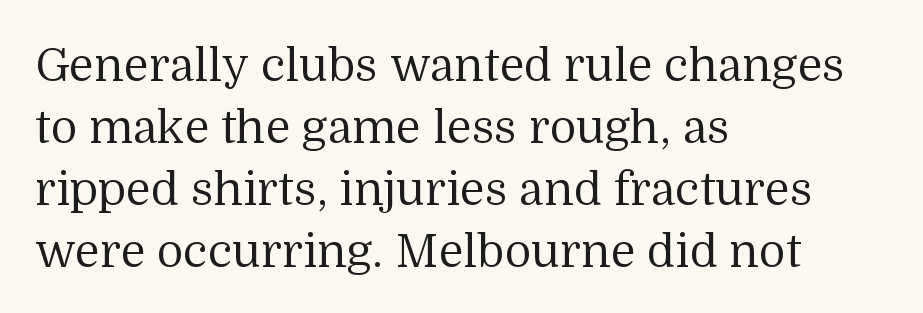
{"serif": "yes", "italic": "no", "bold": "no", "weight": "regular", "width": "normal", "stroke_contrast": "medium", "x_height": "medium", "monospaced": "no", "underline": "no", "align": "left", "line_spacing": "normal", "line_spacing_ratio": 1.35, "letter_spacing": "normal", "letter_spacing_em": 0.0, "glyph_px": 46}
